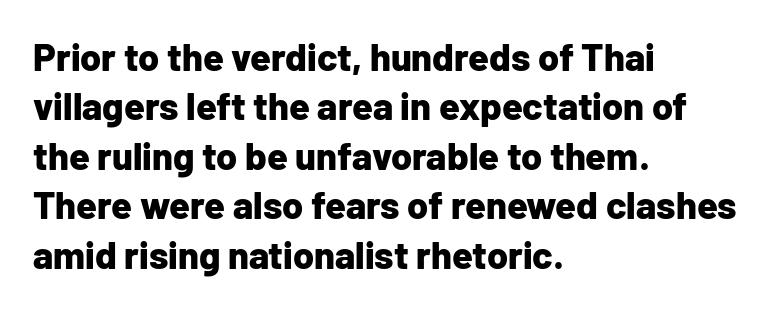
Here the glyphs are tracked normally, forming tight word shapes. What weight is shown? A full bold with thick strokes. Does the leading feel generous? No, just average. The compositor pushed each line to the left boundary.
